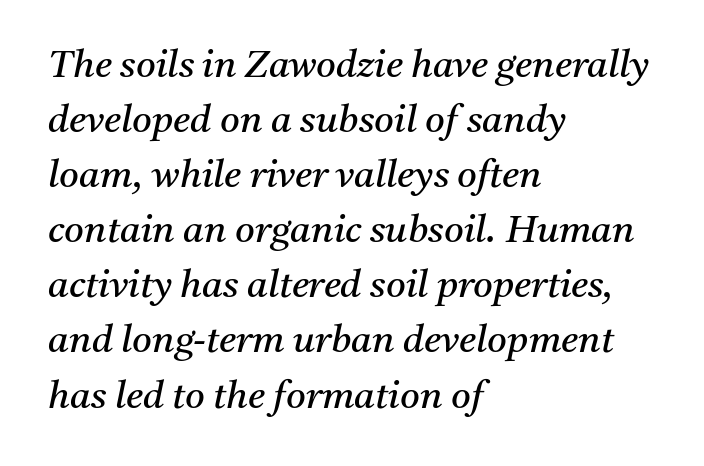
{"serif": "yes", "italic": "yes", "lean": "right", "slant_degrees": 11, "bold": "no", "weight": "regular", "width": "normal", "stroke_contrast": "medium", "x_height": "medium", "monospaced": "no", "underline": "no", "align": "left", "line_spacing": "normal", "line_spacing_ratio": 1.45, "letter_spacing": "normal", "letter_spacing_em": 0.0, "glyph_px": 38}
